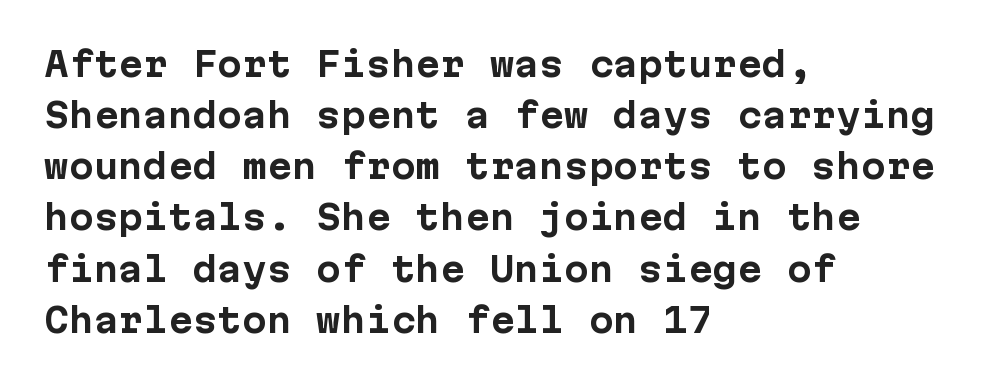
The rendering uses typewriter-style spacing with identical character cells. Font category for this specimen: sans-serif. Vertically, the passage feels balanced, rows spaced as you'd expect. Honestly, there is no underline to notice here at all. The compositor pushed each line to the left boundary. Words appear dense and cohesive because spacing is normal.
